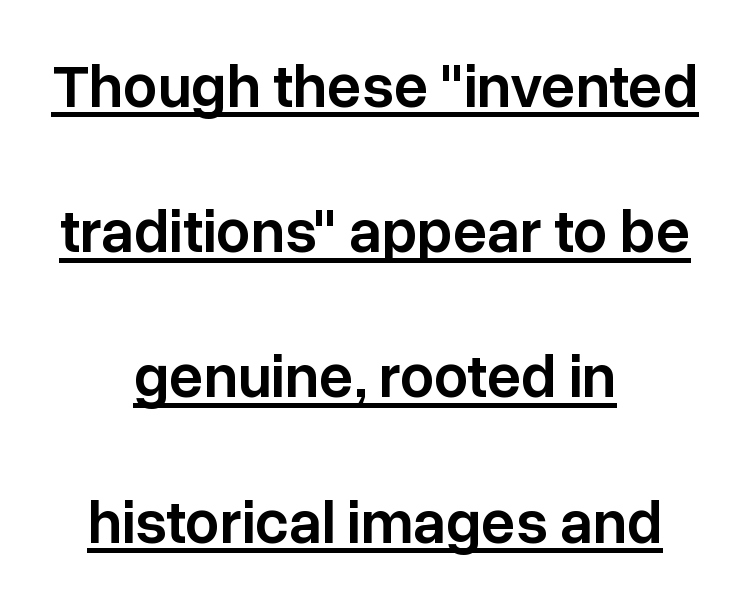
The image shows 61 px semibold sans-serif type, upright; set centered, loose line spacing (2.38x), normal letter spacing, underlined; low stroke contrast and a medium x-height.
